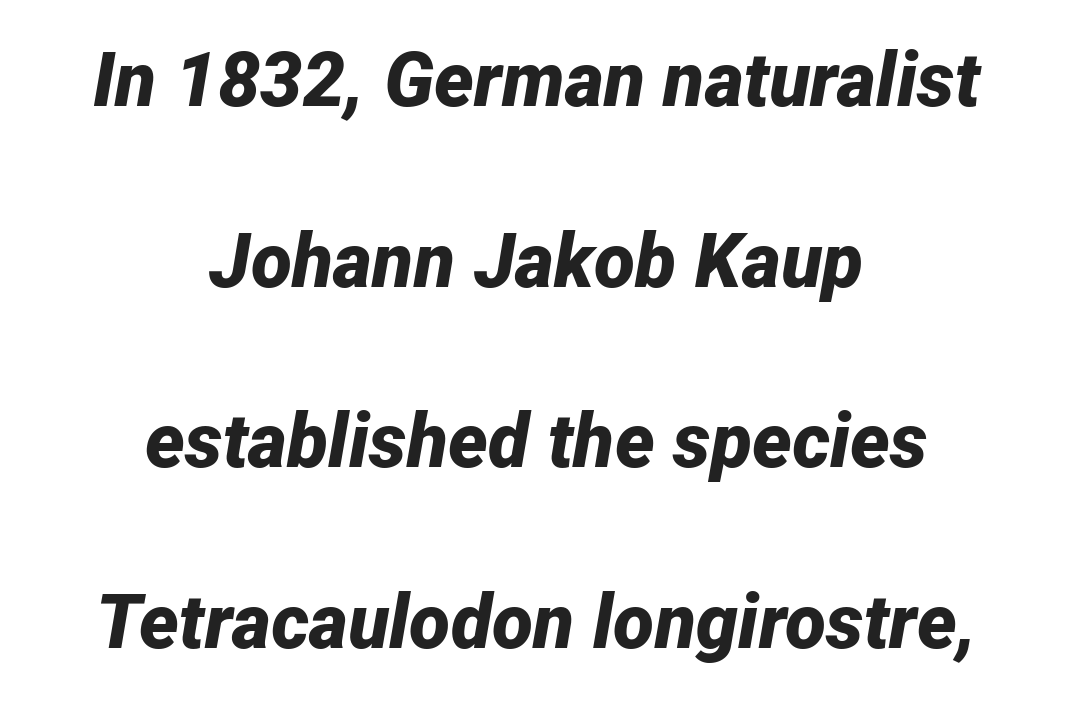
{"italic": "yes", "lean": "right", "slant_degrees": 12, "bold": "yes", "weight": "bold", "width": "normal", "stroke_contrast": "low", "x_height": "medium", "monospaced": "no", "underline": "no", "align": "center", "line_spacing": "loose", "line_spacing_ratio": 2.41, "letter_spacing": "normal", "letter_spacing_em": 0.0, "glyph_px": 75}
